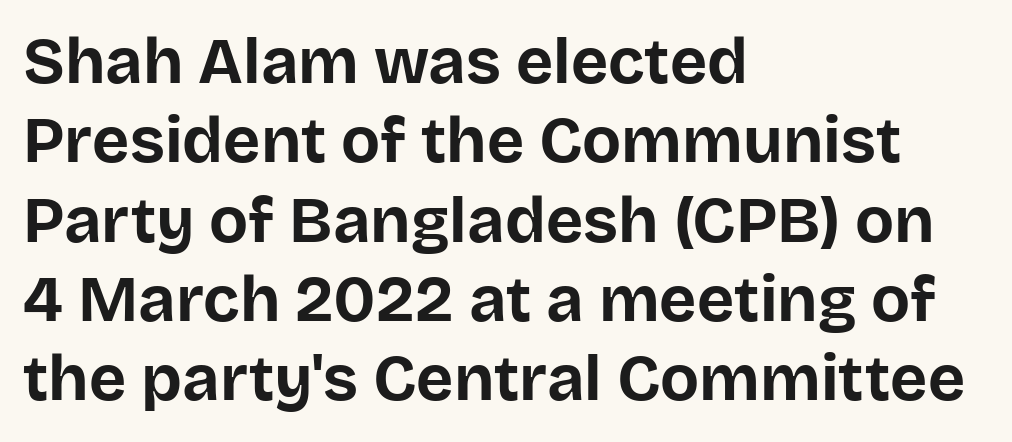
{"serif": "no", "italic": "no", "bold": "yes", "weight": "bold", "width": "normal", "stroke_contrast": "low", "x_height": "large", "monospaced": "no", "underline": "no", "align": "left", "line_spacing_ratio": 1.24, "letter_spacing": "normal", "letter_spacing_em": 0.0, "glyph_px": 64}
